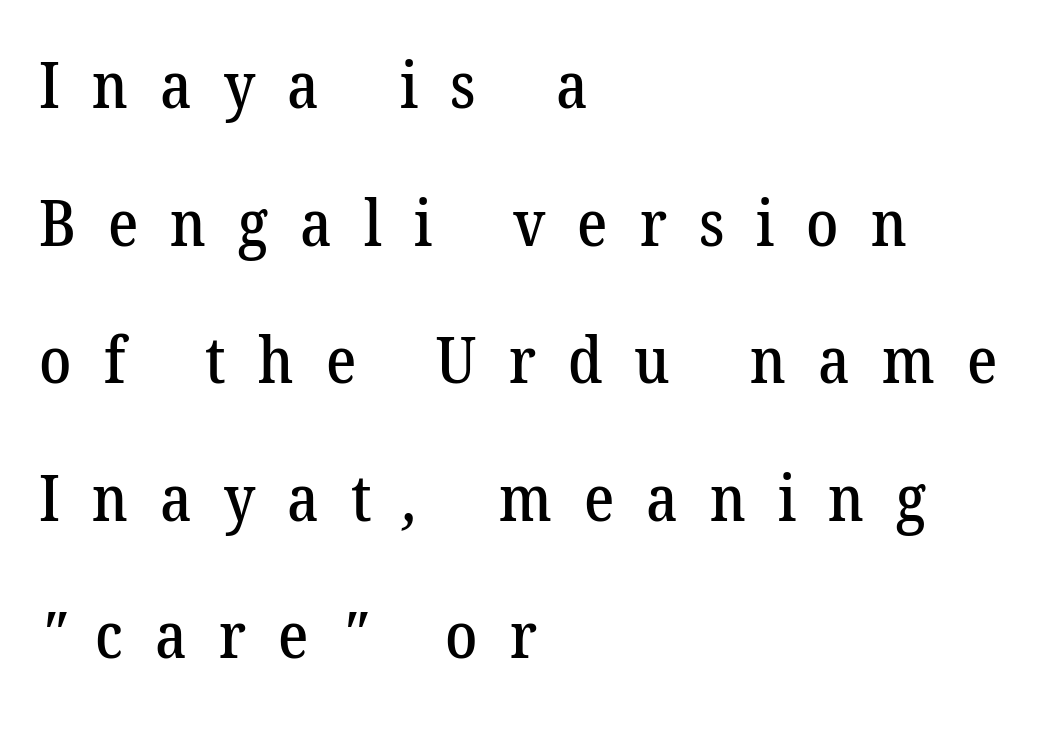
{"serif": "yes", "width": "normal", "stroke_contrast": "low", "x_height": "medium", "monospaced": "no", "underline": "no", "align": "left", "line_spacing": "loose", "line_spacing_ratio": 2.15, "letter_spacing": "wide", "letter_spacing_em": 0.5, "glyph_px": 64}
